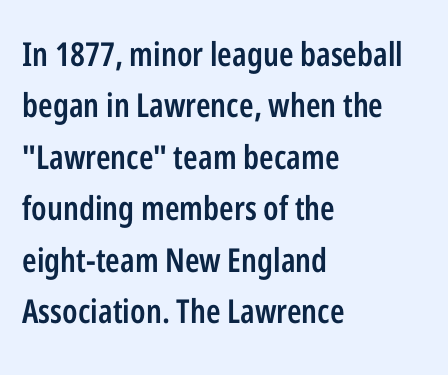
Q: Is the text bold? A: Semi-bold.
Q: Is the text italic (slanted)? A: No, it is upright.
Q: Is the typeface a serif or a sans-serif typeface? A: Sans-serif.
Q: Is the text underlined? A: No.
Q: How is the paragraph aligned? A: Left-aligned.
Q: Is the spacing between letters normal or unusually wide? A: Normal.
Q: Is the spacing between lines tight, normal or loose? A: Normal.
Q: Width (condensed, normal, or wide)? A: Condensed.
Q: Stroke contrast? A: Low.
Q: x-height? A: Medium.
Q: Monospaced? A: No.
